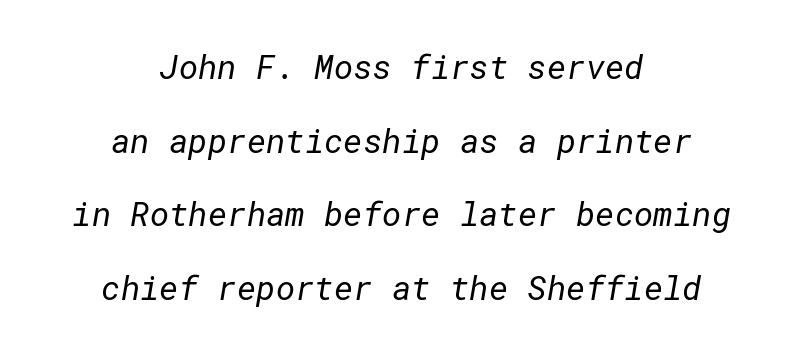
Q: Is the text bold? A: No.
Q: Is the typeface a serif or a sans-serif typeface? A: Sans-serif.
Q: Is the text underlined? A: No.
Q: How is the paragraph aligned? A: Centered.
Q: Is the spacing between letters normal or unusually wide? A: Normal.
Q: Is the spacing between lines tight, normal or loose? A: Loose.
Q: Width (condensed, normal, or wide)? A: Normal.
Q: Stroke contrast? A: Low.
Q: x-height? A: Medium.
